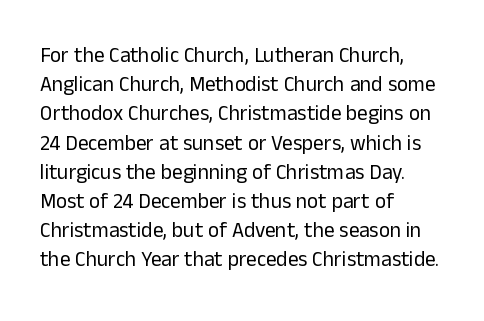
Tracking here is standard; glyphs follow each other at the usual distance. Heft: none added — not bold. These lines are set flush left with a ragged right edge. The letters stand straight up with perfectly vertical stems. Has an underline been added? It has not.
